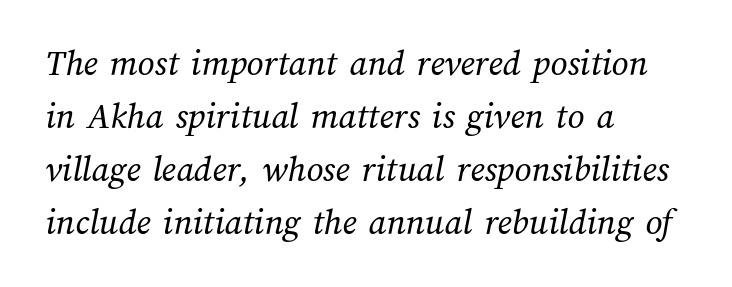
The image shows 37 px regular-weight type; set left-aligned, normal line spacing (1.43x), normal letter spacing, not underlined; medium stroke contrast and a medium x-height.
